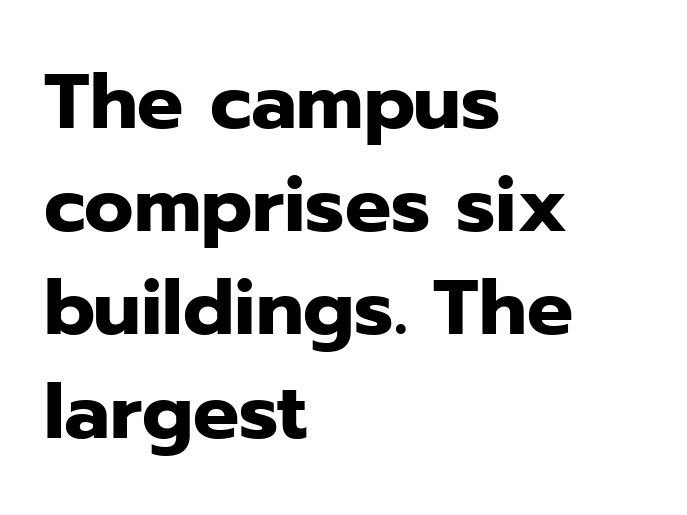
The ragged edge is on the right, which tells us the setting is flush left. The space between consecutive lines is moderate. The letters stand straight up with perfectly vertical stems. The face used here is rendered with its standard letterfit. A clean baseline with only descenders dipping below it. Nothing sits at the stroke ends, so this counts as sans-serif.
